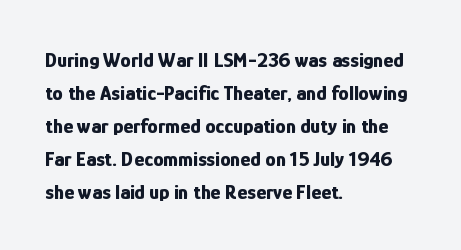
Q: Is the text bold? A: Yes.
Q: Is the text italic (slanted)? A: No, it is upright.
Q: Is the text underlined? A: No.
Q: How is the paragraph aligned? A: Left-aligned.
Q: Is the spacing between letters normal or unusually wide? A: Normal.
Q: Is the spacing between lines tight, normal or loose? A: Normal.
